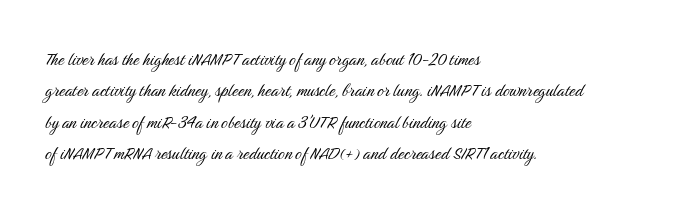
The image shows 21 px text type; set left-aligned, normal line spacing (1.49x), normal letter spacing, not underlined.
